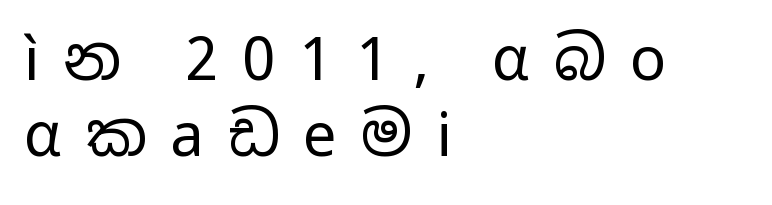
The image shows 60 px regular-weight, wide sans-serif type, upright; set left-aligned, normal line spacing (1.26x), unusually wide letter spacing (+0.4 em), not underlined; low stroke contrast and a medium x-height.
